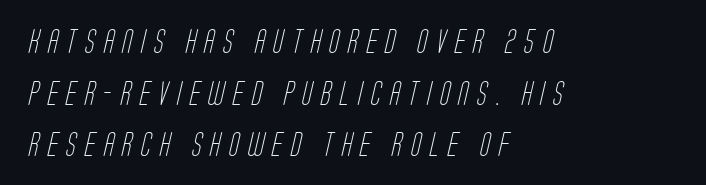
Q: Is the text bold? A: No.
Q: Is the text underlined? A: No.
Q: How is the paragraph aligned? A: Left-aligned.
Q: Is the spacing between letters normal or unusually wide? A: Unusually wide.
Q: Is the spacing between lines tight, normal or loose? A: Loose.
